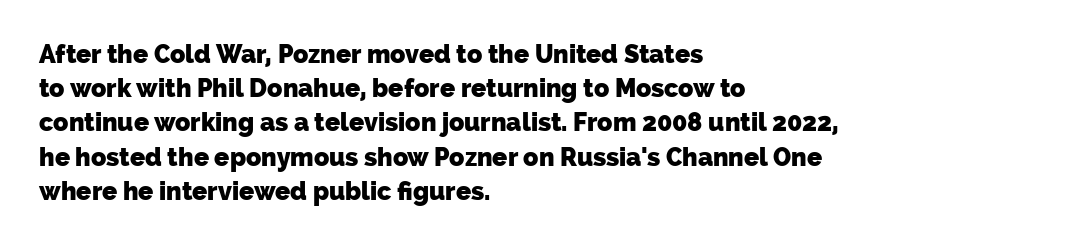
Visually the block forms a straight wall on the left and a jagged coastline on the right. The strokes are fattened all the way to bold. Each row of text sits above clean, open space. Notice how descenders clear the ascenders below comfortably — that's standard leading.
